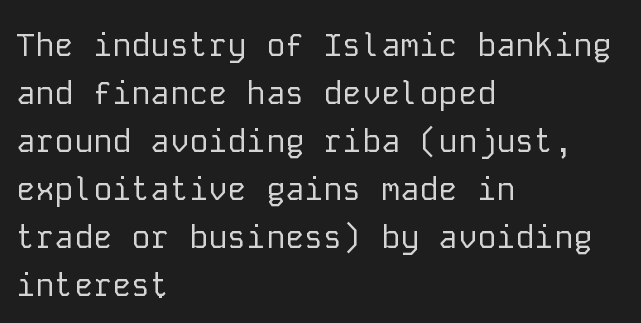
Q: Is the text bold? A: No.
Q: Is the text italic (slanted)? A: No, it is upright.
Q: Is the typeface a serif or a sans-serif typeface? A: Sans-serif.
Q: Is the text underlined? A: No.
Q: How is the paragraph aligned? A: Left-aligned.
Q: Is the spacing between letters normal or unusually wide? A: Normal.
Q: Is the spacing between lines tight, normal or loose? A: Normal.
Q: Width (condensed, normal, or wide)? A: Normal.
Q: Stroke contrast? A: Low.
Q: x-height? A: Medium.
Q: Monospaced? A: Yes.
